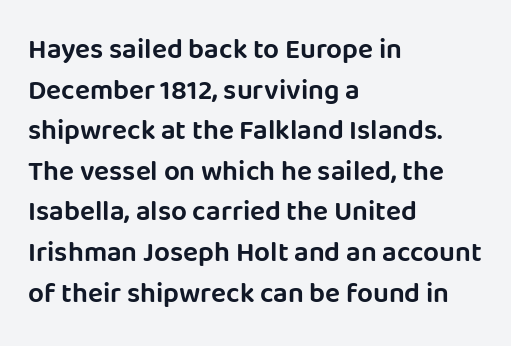
A bare baseline throughout the passage. One-word summary of the alignment: left. The letters advance in unequal steps, a hallmark of proportional type. The type sits square on the baseline with zero lean. Reading down the column, the eye jumps a familiar distance to each next line.
